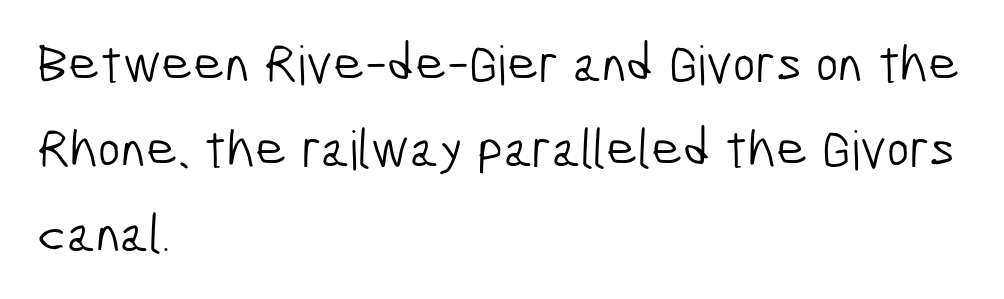
The image shows 54 px light, condensed sans-serif type; set left-aligned, normal line spacing (1.57x), normal letter spacing, not underlined; low stroke contrast and a medium x-height.
